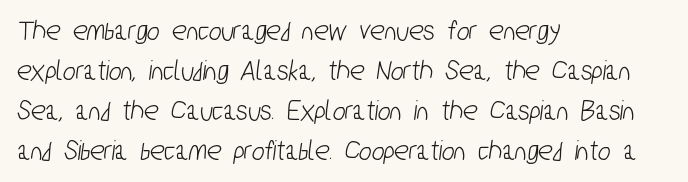
Q: Is the typeface a serif or a sans-serif typeface? A: Sans-serif.
Q: Is the text underlined? A: No.
Q: How is the paragraph aligned? A: Left-aligned.
Q: Is the spacing between letters normal or unusually wide? A: Normal.
Q: Is the spacing between lines tight, normal or loose? A: Normal.
Q: Width (condensed, normal, or wide)? A: Condensed.
Q: Stroke contrast? A: Low.
Q: x-height? A: Medium.
Q: Monospaced? A: No.
